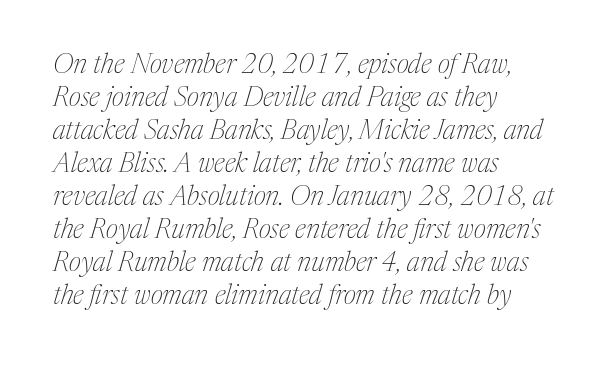
The image shows 27 px text type, italic (leaning right); set left-aligned, line spacing 1.22x, normal letter spacing, not underlined.
